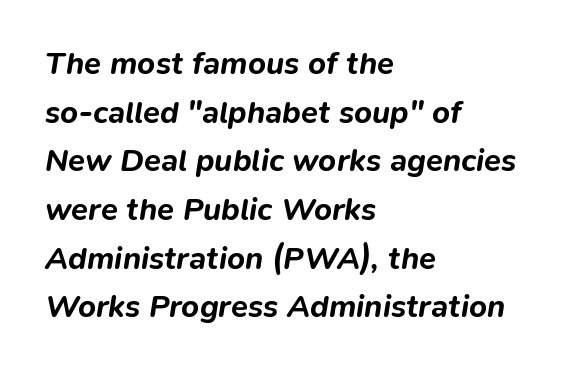
The image shows 31 px bold type, italic (leaning right); set left-aligned, normal line spacing (1.57x), normal letter spacing, not underlined; low stroke contrast and a medium x-height.
